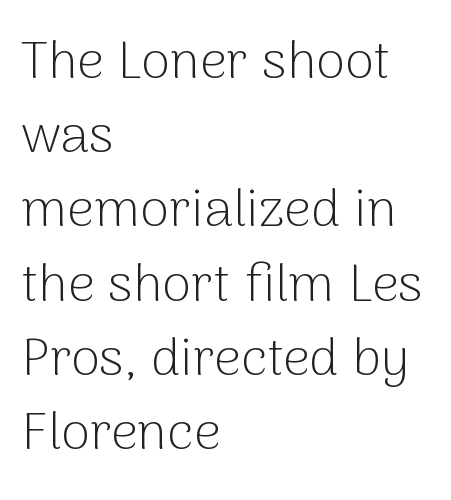
{"serif": "no", "italic": "no", "bold": "no", "weight": "light", "width": "normal", "stroke_contrast": "low", "x_height": "medium", "monospaced": "no", "underline": "no", "align": "left", "line_spacing": "normal", "line_spacing_ratio": 1.4, "letter_spacing": "normal", "letter_spacing_em": 0.0, "glyph_px": 53}
